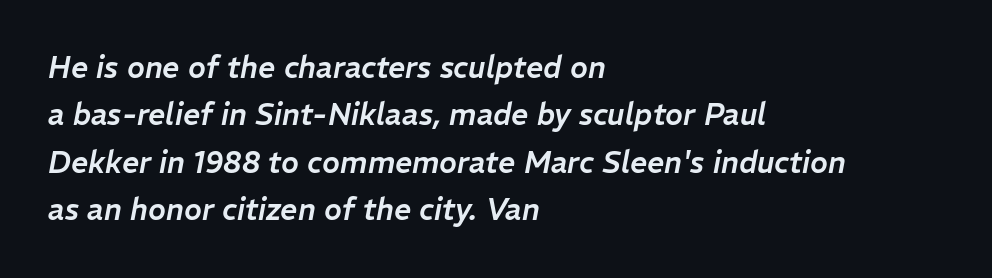
Q: Is the text italic (slanted)? A: Yes, it leans right by about 11 degrees.
Q: Is the text underlined? A: No.
Q: How is the paragraph aligned? A: Left-aligned.
Q: Is the spacing between letters normal or unusually wide? A: Normal.
Q: Is the spacing between lines tight, normal or loose? A: Normal.
Q: Width (condensed, normal, or wide)? A: Normal.
Q: Stroke contrast? A: Low.
Q: x-height? A: Medium.
Q: Monospaced? A: No.
